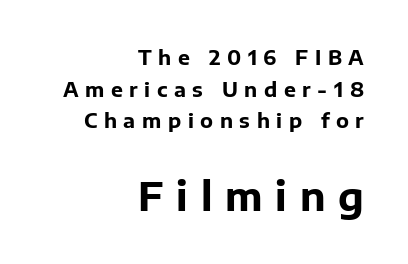
Q: Is the text bold? A: Yes.
Q: Is the text italic (slanted)? A: No, it is upright.
Q: Is the typeface a serif or a sans-serif typeface? A: Sans-serif.
Q: Is the text underlined? A: No.
Q: How is the paragraph aligned? A: Right-aligned.
Q: Is the spacing between letters normal or unusually wide? A: Unusually wide.
Q: Is the spacing between lines tight, normal or loose? A: Normal.
Q: Which block of text is set in a larger size, the first (top) or the second (bottom)? A: The second (bottom) one.
Q: Width (condensed, normal, or wide)? A: Normal.
Q: Stroke contrast? A: Low.
Q: x-height? A: Medium.
Q: Monospaced? A: No.
